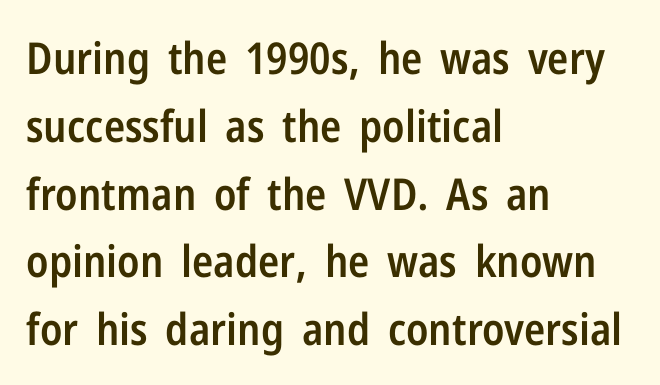
{"serif": "no", "italic": "no", "bold": "semi", "weight": "semibold", "width": "condensed", "stroke_contrast": "low", "x_height": "medium", "monospaced": "no", "underline": "no", "align": "left", "line_spacing": "normal", "line_spacing_ratio": 1.54, "letter_spacing": "normal", "letter_spacing_em": 0.0, "glyph_px": 44}
